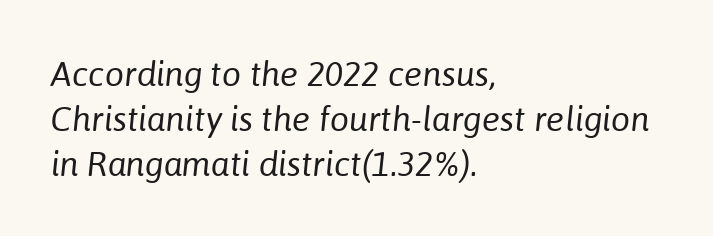
The image shows 34 px regular-weight type, italic (leaning right); set left-aligned, normal line spacing (1.32x), normal letter spacing, not underlined; low stroke contrast and a medium x-height.
